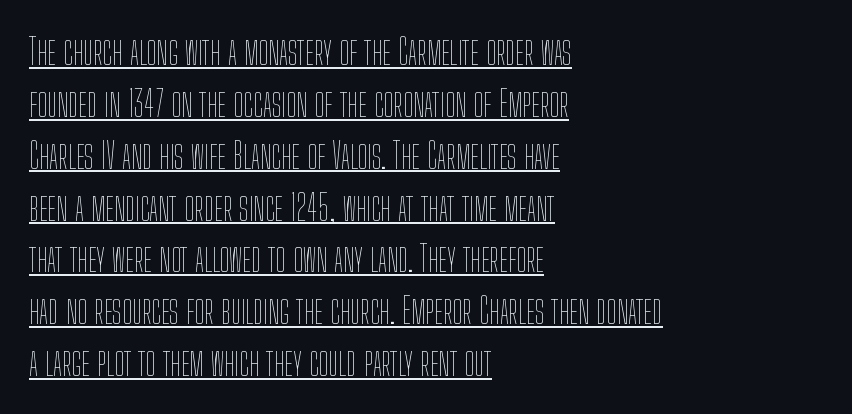
The image shows 36 px thin, condensed type, upright; set left-aligned, normal line spacing (1.44x), normal letter spacing, underlined; low stroke contrast and a medium x-height.
